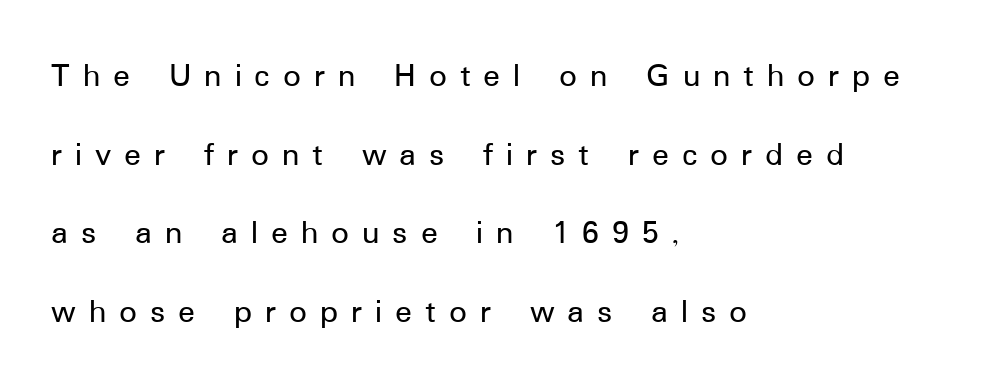
Q: Is the text italic (slanted)? A: No, it is upright.
Q: Is the typeface a serif or a sans-serif typeface? A: Sans-serif.
Q: Is the text underlined? A: No.
Q: How is the paragraph aligned? A: Left-aligned.
Q: Is the spacing between letters normal or unusually wide? A: Unusually wide.
Q: Is the spacing between lines tight, normal or loose? A: Loose.
Q: Width (condensed, normal, or wide)? A: Normal.
Q: Stroke contrast? A: Low.
Q: x-height? A: Medium.
Q: Monospaced? A: No.
